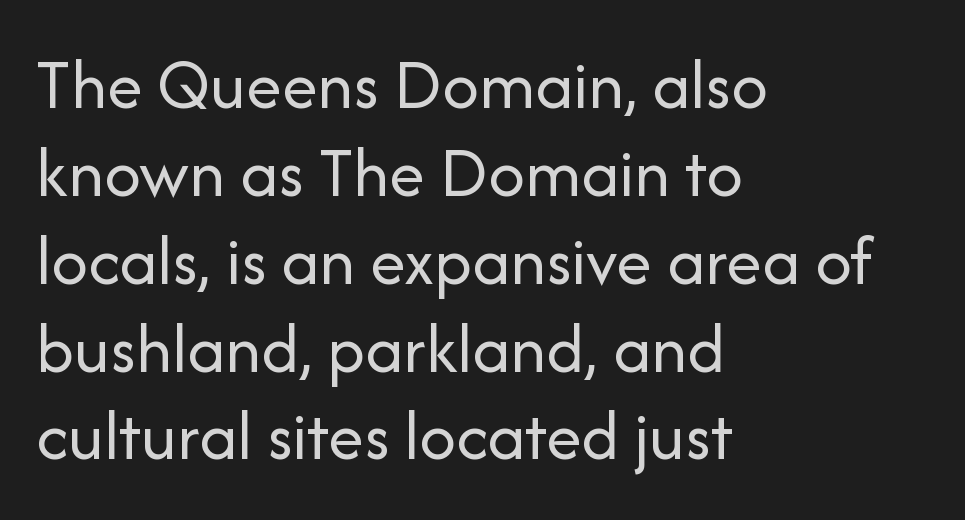
The image shows 72 px regular-weight sans-serif type, upright; set left-aligned, line spacing 1.22x, normal letter spacing, not underlined; low stroke contrast and a medium x-height.
